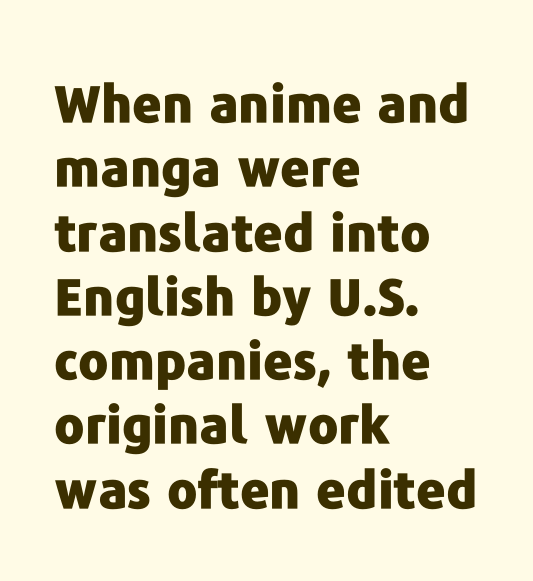
Q: Is the text bold? A: Yes.
Q: Is the text italic (slanted)? A: No, it is upright.
Q: Is the typeface a serif or a sans-serif typeface? A: Sans-serif.
Q: Is the text underlined? A: No.
Q: How is the paragraph aligned? A: Left-aligned.
Q: Is the spacing between letters normal or unusually wide? A: Normal.
Q: Is the spacing between lines tight, normal or loose? A: Normal.
Q: Width (condensed, normal, or wide)? A: Normal.
Q: Stroke contrast? A: Low.
Q: x-height? A: Medium.
Q: Monospaced? A: No.
